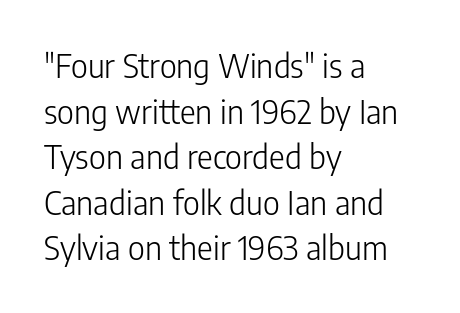
Q: Is the text bold? A: No.
Q: Is the text italic (slanted)? A: No, it is upright.
Q: Is the typeface a serif or a sans-serif typeface? A: Sans-serif.
Q: Is the text underlined? A: No.
Q: How is the paragraph aligned? A: Left-aligned.
Q: Is the spacing between letters normal or unusually wide? A: Normal.
Q: Is the spacing between lines tight, normal or loose? A: Normal.
Q: Width (condensed, normal, or wide)? A: Condensed.
Q: Stroke contrast? A: Low.
Q: x-height? A: Medium.
Q: Monospaced? A: No.
